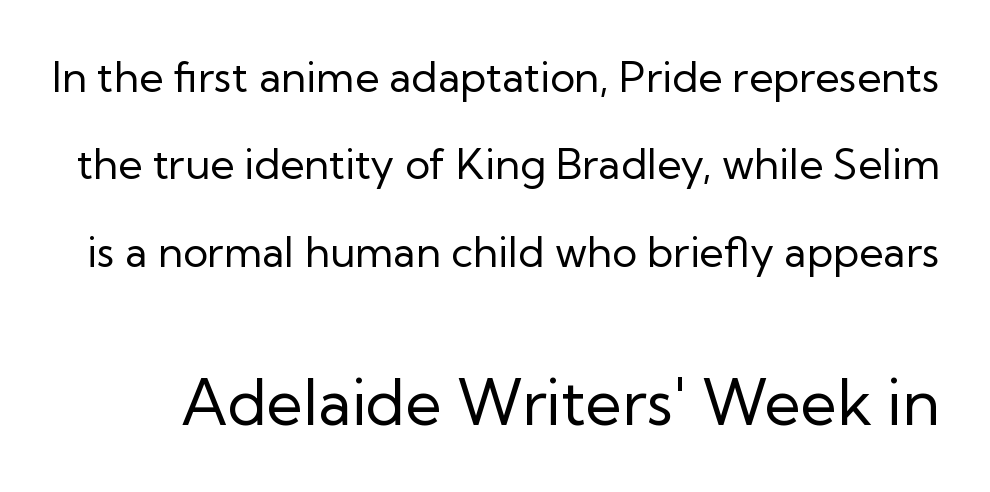
Posture: vertical. Does extra space separate the letters? No, they use regular spacing. The passage shown is typed in a proportional face where columns would drift. The glyphs in this specimen are sans serif. Vertical stems look standard width or narrower in stroke.
